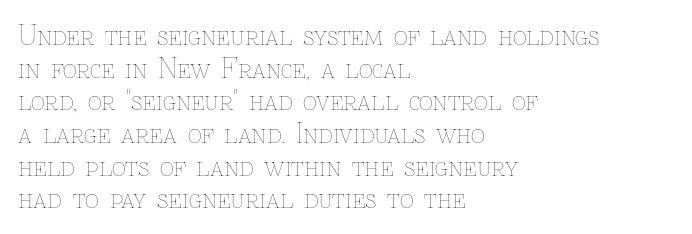
The image shows 27 px text type, upright; set left-aligned, line spacing 1.21x, normal letter spacing, not underlined.
